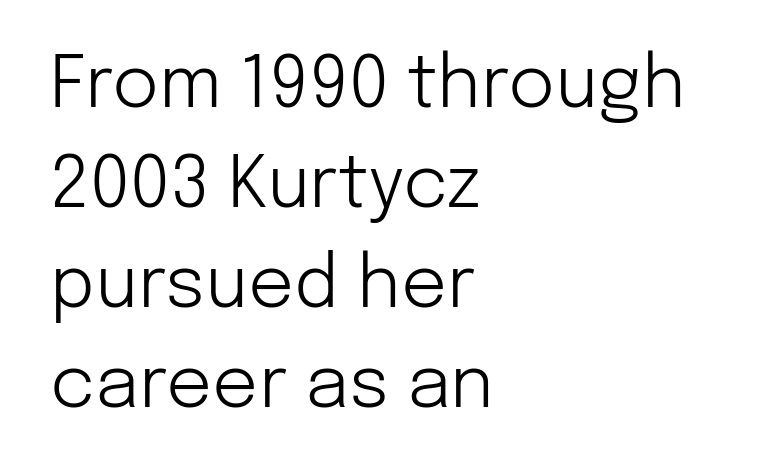
Q: Is the text bold? A: No.
Q: Is the text italic (slanted)? A: No, it is upright.
Q: Is the typeface a serif or a sans-serif typeface? A: Sans-serif.
Q: Is the text underlined? A: No.
Q: How is the paragraph aligned? A: Left-aligned.
Q: Is the spacing between letters normal or unusually wide? A: Normal.
Q: Is the spacing between lines tight, normal or loose? A: Normal.
Q: Width (condensed, normal, or wide)? A: Normal.
Q: Stroke contrast? A: Low.
Q: x-height? A: Medium.
Q: Monospaced? A: No.
